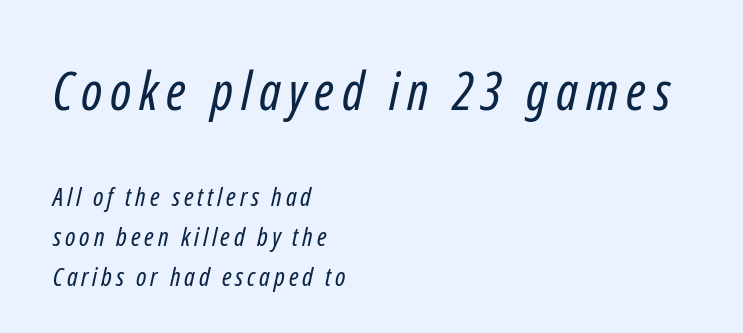
Has an underline been added? It has not. Heft: none added — not bold. Type style note: lacks serifs. In terms of leading, this rendering sits right in the middle. Caption: multi-line text, flush left, ragged right.
